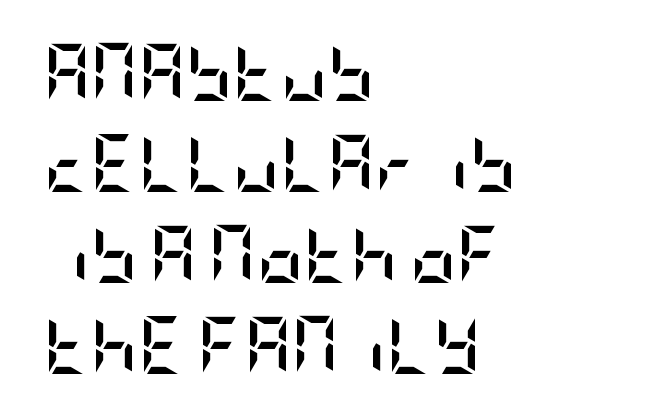
The image shows 58 px semibold, condensed sans-serif type, upright; set left-aligned, normal line spacing (1.57x), normal letter spacing, not underlined; low stroke contrast and a large x-height.
